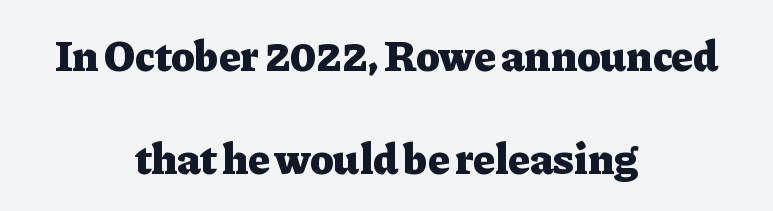
{"serif": "yes", "italic": "no", "bold": "yes", "weight": "heavy", "width": "normal", "stroke_contrast": "low", "x_height": "medium", "monospaced": "no", "underline": "no", "align": "center", "line_spacing": "loose", "line_spacing_ratio": 2.35, "letter_spacing": "normal", "letter_spacing_em": 0.0, "glyph_px": 44}
